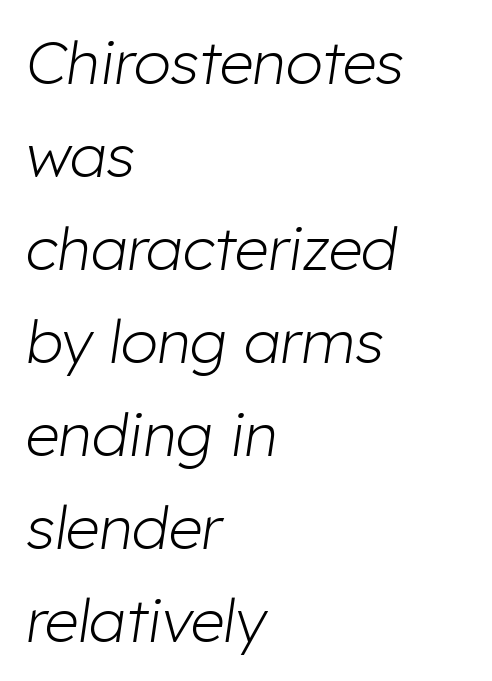
{"italic": "yes", "lean": "right", "slant_degrees": 8, "bold": "no", "weight": "light", "width": "normal", "stroke_contrast": "low", "x_height": "medium", "monospaced": "no", "underline": "no", "align": "left", "line_spacing": "normal", "line_spacing_ratio": 1.55, "letter_spacing": "normal", "letter_spacing_em": 0.0, "glyph_px": 60}
